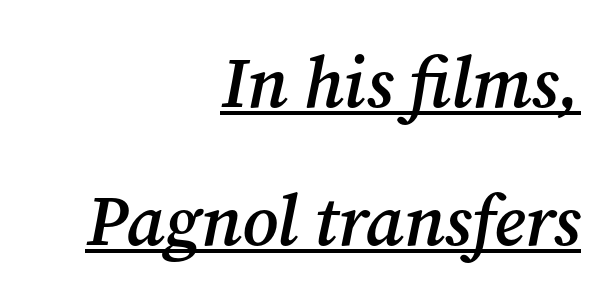
{"serif": "yes", "italic": "yes", "lean": "right", "slant_degrees": 12, "bold": "semi", "weight": "semibold", "width": "normal", "stroke_contrast": "medium", "x_height": "medium", "monospaced": "no", "underline": "yes", "align": "right", "line_spacing": "loose", "line_spacing_ratio": 1.95, "letter_spacing": "normal", "letter_spacing_em": 0.0, "glyph_px": 71}
